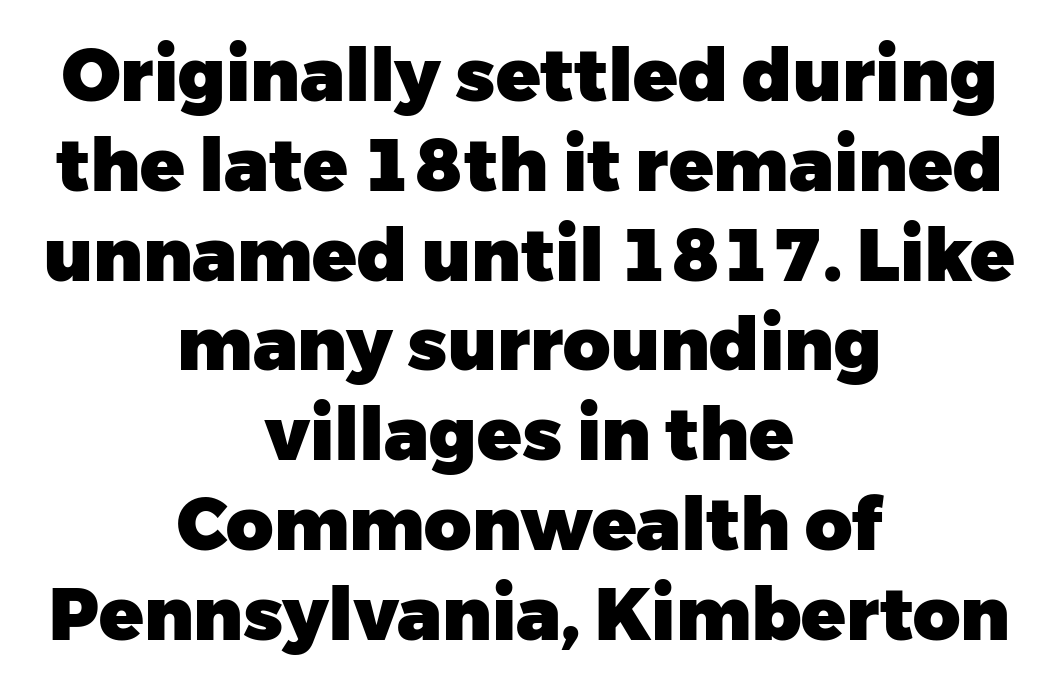
Tall strokes in this sample are plumb rather than angled. The strokes are fattened all the way to bold. The rendering keeps characters at their native spacing. Type style note: lacks serifs. In CSS terms this would be text-align: center. Check under the words: just untouched page.
